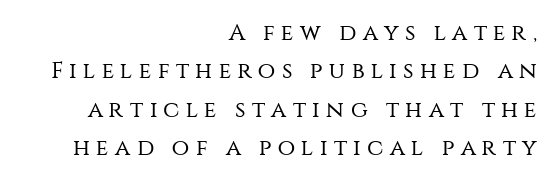
The image shows 23 px text type, upright; set right-aligned, normal line spacing (1.67x), unusually wide letter spacing (+0.27 em), not underlined.
